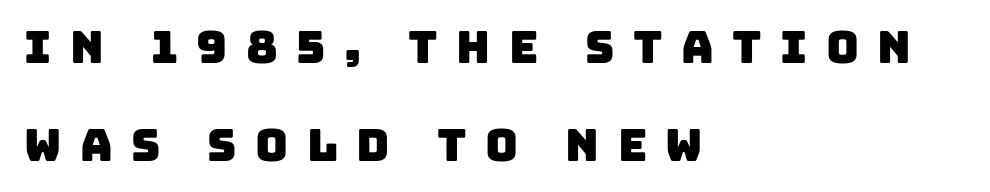
Q: Is the typeface a serif or a sans-serif typeface? A: Sans-serif.
Q: Is the text underlined? A: No.
Q: How is the paragraph aligned? A: Left-aligned.
Q: Is the spacing between letters normal or unusually wide? A: Unusually wide.
Q: Is the spacing between lines tight, normal or loose? A: Loose.
Q: Width (condensed, normal, or wide)? A: Normal.
Q: Stroke contrast? A: Low.
Q: x-height? A: Large.
Q: Monospaced? A: No.
